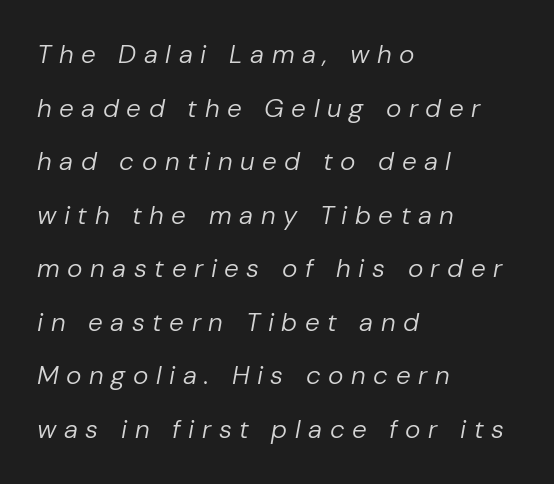
Rendered with sloped, italic letterforms. The text block is weighted toward the left margin, trailing off unevenly rightward. Descenders hang freely into open space. The rendering uses a large line-height, opening up the rows.
